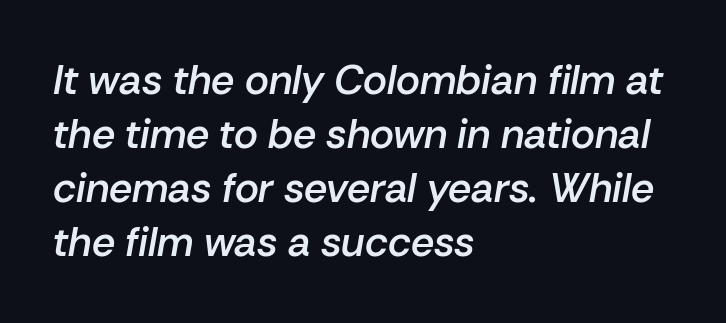
The image shows 41 px semibold type, italic (leaning right); set left-aligned, normal line spacing (1.32x), normal letter spacing, not underlined; low stroke contrast and a medium x-height.
